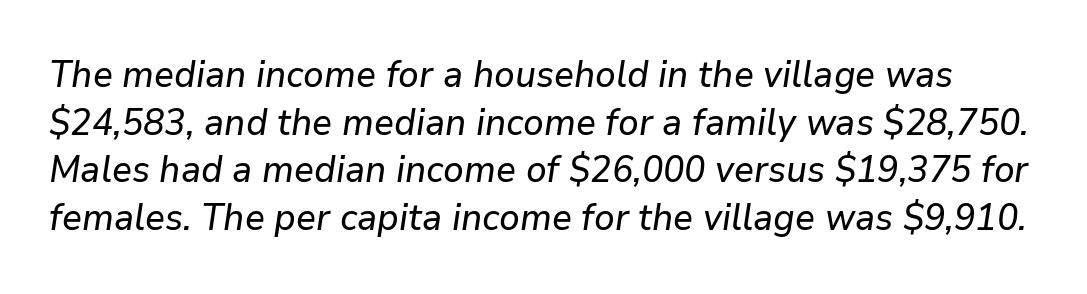
{"italic": "yes", "lean": "right", "slant_degrees": 9, "width": "normal", "stroke_contrast": "low", "x_height": "medium", "monospaced": "no", "underline": "no", "line_spacing": "normal", "line_spacing_ratio": 1.29, "letter_spacing": "normal", "letter_spacing_em": 0.0, "glyph_px": 37}
